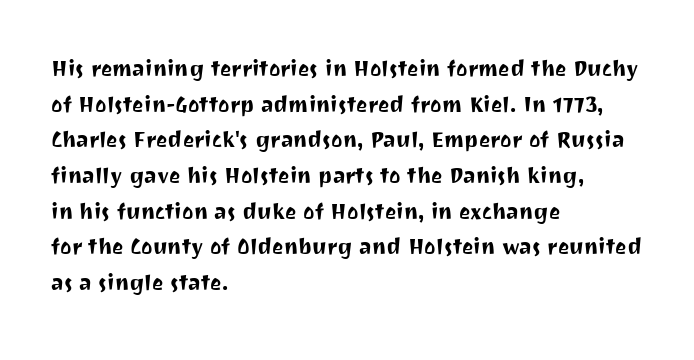
The image shows 27 px text type, upright; set left-aligned, normal line spacing (1.32x), normal letter spacing, not underlined.
